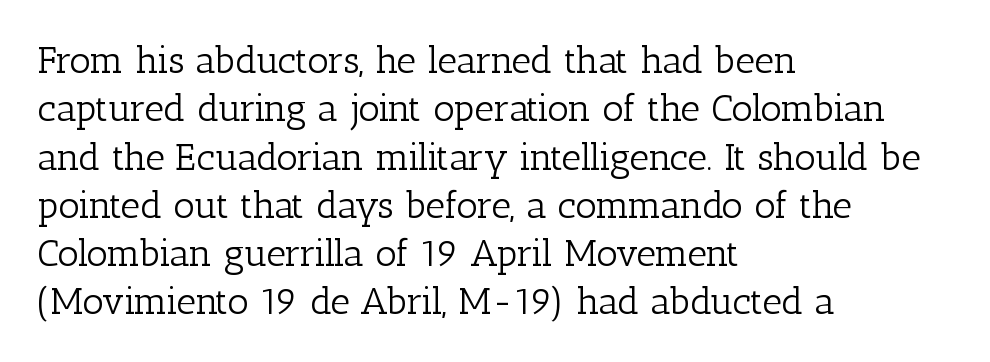
The image shows 38 px light serif type, upright; set left-aligned, normal line spacing (1.27x), normal letter spacing, not underlined; low stroke contrast and a medium x-height.
